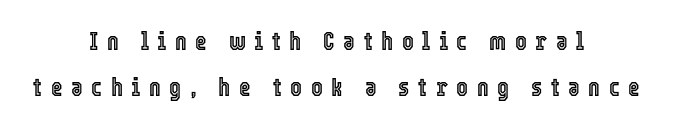
The image shows 25 px text type, upright; set centered, line spacing 1.85x, unusually wide letter spacing (+0.34 em), not underlined.
